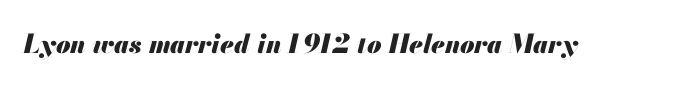
{"italic": "yes", "lean": "right", "slant_degrees": 13, "bold": "yes", "underline": "no", "letter_spacing": "normal", "letter_spacing_em": 0.0, "glyph_px": 26}
